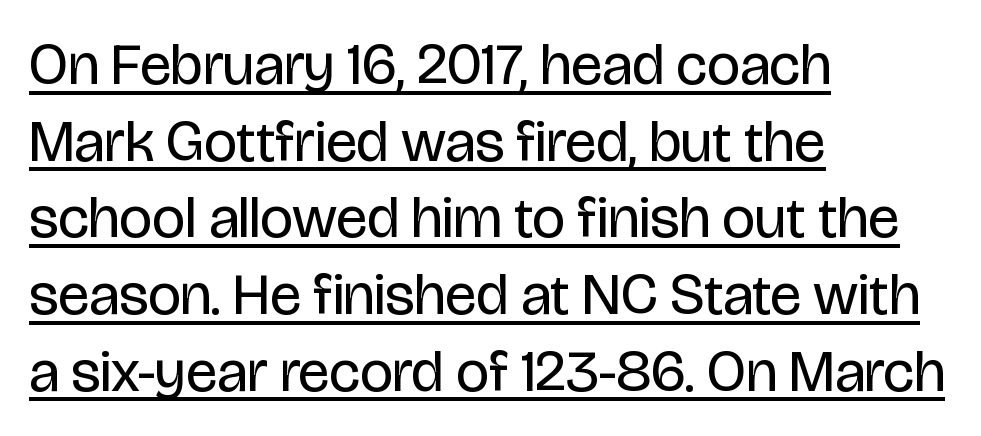
Q: Is the text bold? A: No.
Q: Is the text italic (slanted)? A: No, it is upright.
Q: Is the typeface a serif or a sans-serif typeface? A: Sans-serif.
Q: Is the text underlined? A: Yes.
Q: How is the paragraph aligned? A: Left-aligned.
Q: Is the spacing between letters normal or unusually wide? A: Normal.
Q: Is the spacing between lines tight, normal or loose? A: Normal.
Q: Width (condensed, normal, or wide)? A: Condensed.
Q: Stroke contrast? A: Low.
Q: x-height? A: Large.
Q: Monospaced? A: No.
